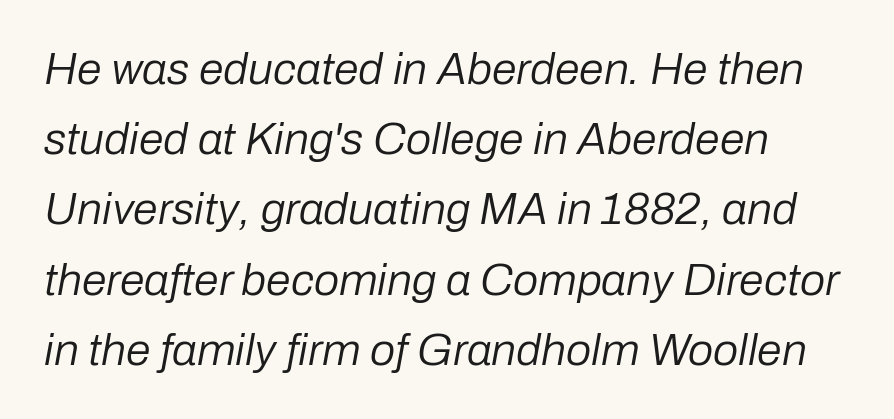
{"italic": "yes", "lean": "right", "slant_degrees": 10, "bold": "no", "weight": "regular", "width": "normal", "stroke_contrast": "low", "x_height": "medium", "monospaced": "no", "underline": "no", "align": "left", "line_spacing": "normal", "line_spacing_ratio": 1.56, "letter_spacing": "normal", "letter_spacing_em": 0.0, "glyph_px": 45}
